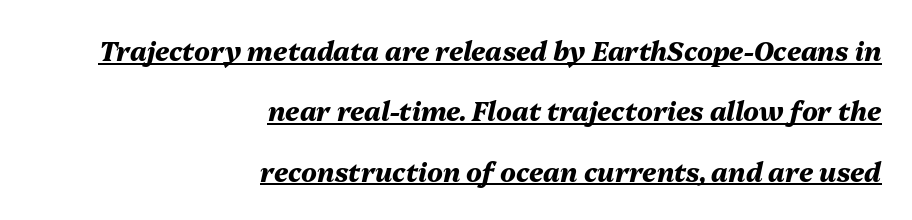
The image shows 26 px bold type, italic (leaning right); set right-aligned, loose line spacing (2.32x), normal letter spacing, underlined.
